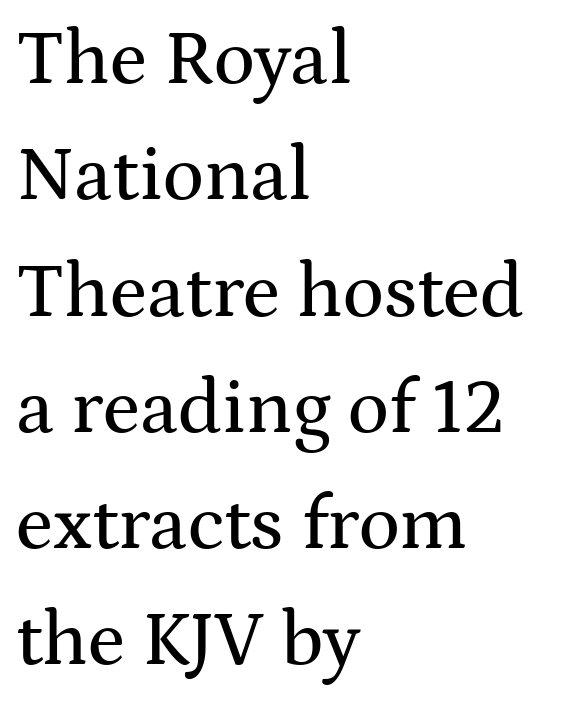
The image shows 77 px wide serif type, upright; set left-aligned, normal line spacing (1.51x), normal letter spacing, not underlined; medium stroke contrast and a medium x-height.
